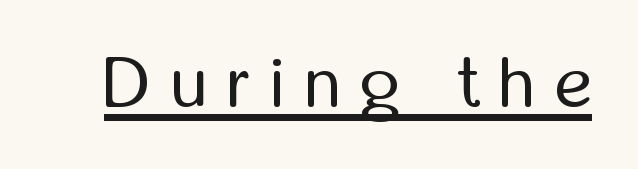
Q: Is the text bold? A: No.
Q: Is the text italic (slanted)? A: No, it is upright.
Q: Is the typeface a serif or a sans-serif typeface? A: Sans-serif.
Q: Is the text underlined? A: Yes.
Q: Is the spacing between letters normal or unusually wide? A: Unusually wide.
Q: Width (condensed, normal, or wide)? A: Condensed.
Q: Stroke contrast? A: Low.
Q: x-height? A: Medium.
Q: Monospaced? A: No.
